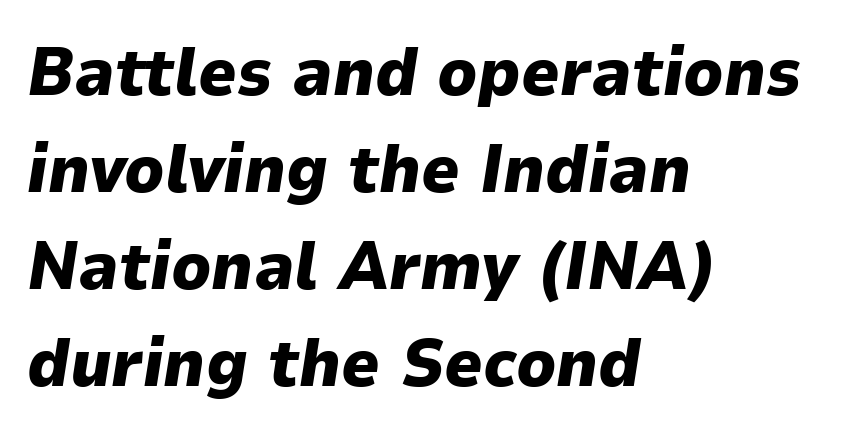
Q: Is the text bold? A: Yes.
Q: Is the text italic (slanted)? A: Yes, it leans right by about 9 degrees.
Q: Is the text underlined? A: No.
Q: How is the paragraph aligned? A: Left-aligned.
Q: Is the spacing between letters normal or unusually wide? A: Normal.
Q: Is the spacing between lines tight, normal or loose? A: Normal.
Q: Width (condensed, normal, or wide)? A: Normal.
Q: Stroke contrast? A: Low.
Q: x-height? A: Medium.
Q: Monospaced? A: No.
